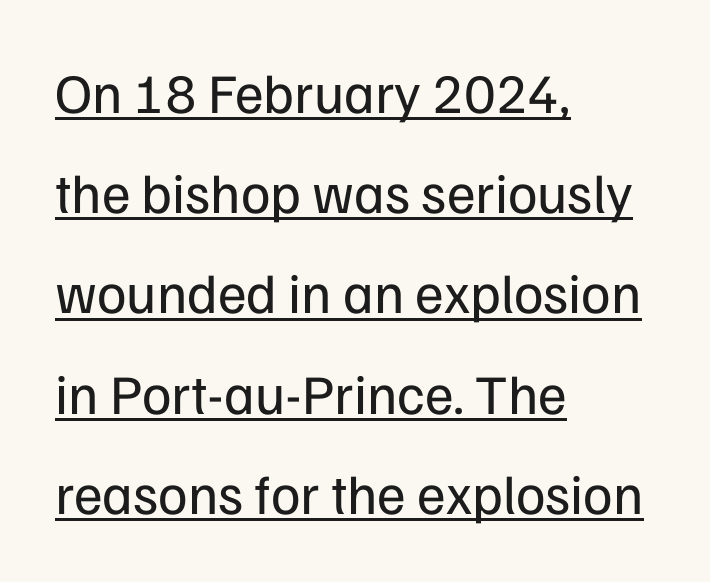
The image shows 56 px regular-weight sans-serif type, upright; set left-aligned, line spacing 1.79x, normal letter spacing, underlined; low stroke contrast and a medium x-height.
